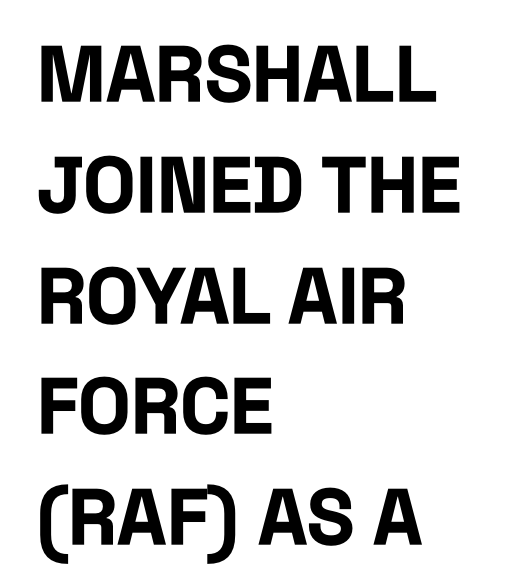
Q: Is the text bold? A: Yes.
Q: Is the text italic (slanted)? A: No, it is upright.
Q: Is the typeface a serif or a sans-serif typeface? A: Sans-serif.
Q: Is the text underlined? A: No.
Q: How is the paragraph aligned? A: Left-aligned.
Q: Is the spacing between letters normal or unusually wide? A: Normal.
Q: Is the spacing between lines tight, normal or loose? A: Normal.
Q: Width (condensed, normal, or wide)? A: Condensed.
Q: Stroke contrast? A: Low.
Q: x-height? A: Large.
Q: Monospaced? A: No.
